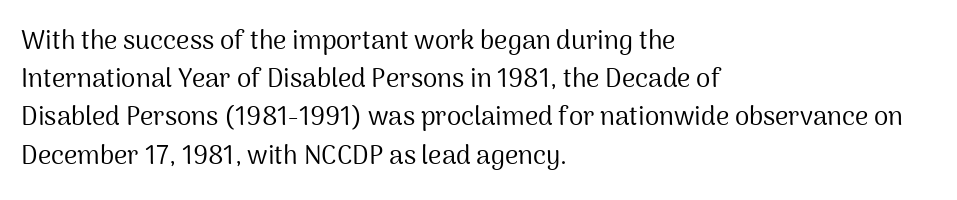
{"italic": "no", "bold": "no", "underline": "no", "align": "left", "line_spacing": "normal", "line_spacing_ratio": 1.47, "letter_spacing": "normal", "letter_spacing_em": 0.0, "glyph_px": 26}
